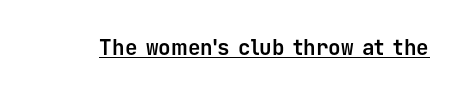
Q: Is the text bold? A: Yes.
Q: Is the text italic (slanted)? A: No, it is upright.
Q: Is the text underlined? A: Yes.
Q: Is the spacing between letters normal or unusually wide? A: Normal.
